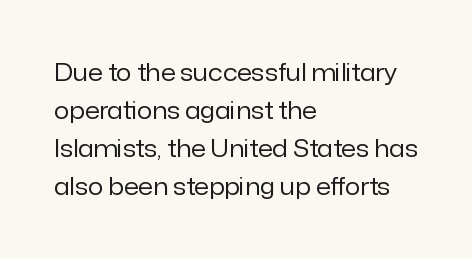
{"italic": "no", "bold": "no", "underline": "no", "align": "left", "line_spacing": "normal", "line_spacing_ratio": 1.59, "letter_spacing": "normal", "letter_spacing_em": 0.0, "glyph_px": 24}
